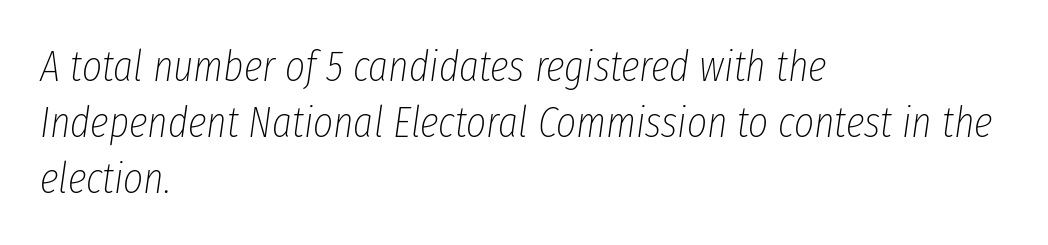
The lines are quadded left. Notice how descenders clear the ascenders below comfortably — that's standard leading. Plain, unruled lines of type. Proportional: the letters do not fall into vertical columns. A quiet, ordinary-to-light weight characterises the typeface.
